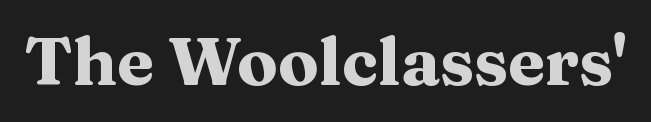
Q: Is the text bold? A: Yes.
Q: Is the text italic (slanted)? A: No, it is upright.
Q: Is the typeface a serif or a sans-serif typeface? A: Serif.
Q: Is the text underlined? A: No.
Q: Is the spacing between letters normal or unusually wide? A: Normal.
Q: Width (condensed, normal, or wide)? A: Wide.
Q: Stroke contrast? A: Medium.
Q: x-height? A: Medium.
Q: Monospaced? A: No.
